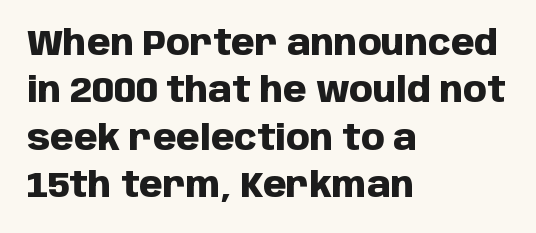
{"serif": "no", "italic": "no", "bold": "yes", "weight": "heavy", "width": "normal", "stroke_contrast": "low", "x_height": "large", "monospaced": "no", "underline": "no", "align": "left", "line_spacing": "normal", "line_spacing_ratio": 1.39, "letter_spacing": "normal", "letter_spacing_em": 0.0, "glyph_px": 34}
